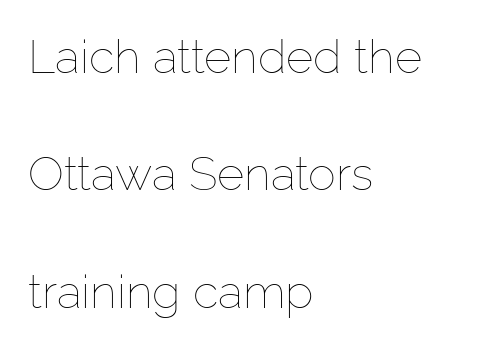
{"italic": "no", "bold": "no", "weight": "thin", "width": "normal", "stroke_contrast": "low", "x_height": "medium", "monospaced": "no", "underline": "no", "align": "left", "line_spacing": "loose", "line_spacing_ratio": 2.5, "letter_spacing": "normal", "letter_spacing_em": 0.0, "glyph_px": 47}
